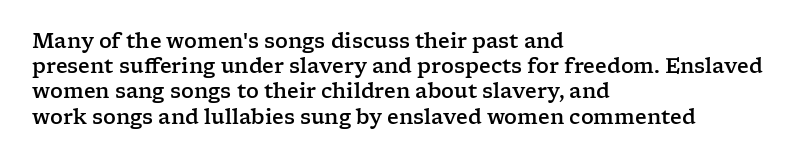
These lines keep a tight, regular rhythm from letter to letter. Successive baselines arrive at the customary interval. Unmarked baselines from the first word to the last. Casual observation: everything's shoved over to the left. This sample uses an upright cut, with every glyph sitting square on the baseline.
